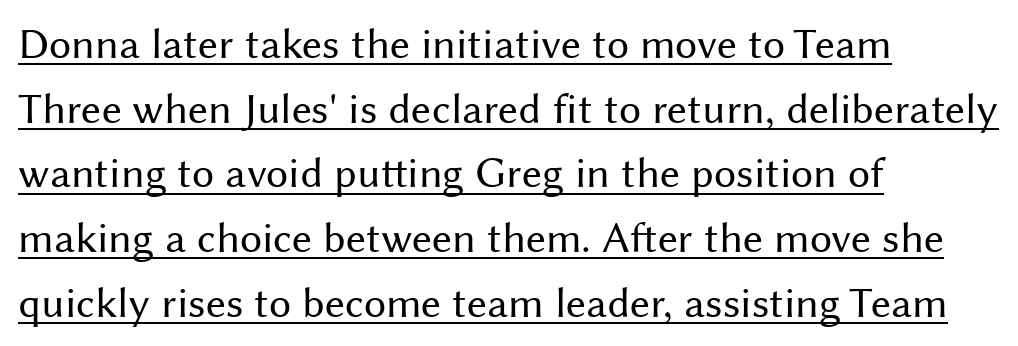
Q: Is the text bold? A: No.
Q: Is the text italic (slanted)? A: No, it is upright.
Q: Is the typeface a serif or a sans-serif typeface? A: Sans-serif.
Q: Is the text underlined? A: Yes.
Q: How is the paragraph aligned? A: Left-aligned.
Q: Is the spacing between letters normal or unusually wide? A: Normal.
Q: Is the spacing between lines tight, normal or loose? A: Normal.
Q: Width (condensed, normal, or wide)? A: Normal.
Q: Stroke contrast? A: Medium.
Q: x-height? A: Medium.
Q: Monospaced? A: No.
